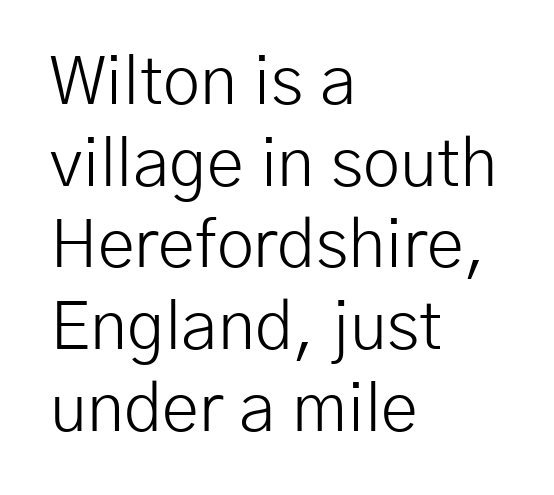
The image shows 67 px light sans-serif type, upright; set left-aligned, line spacing 1.22x, normal letter spacing, not underlined; low stroke contrast and a medium x-height.
